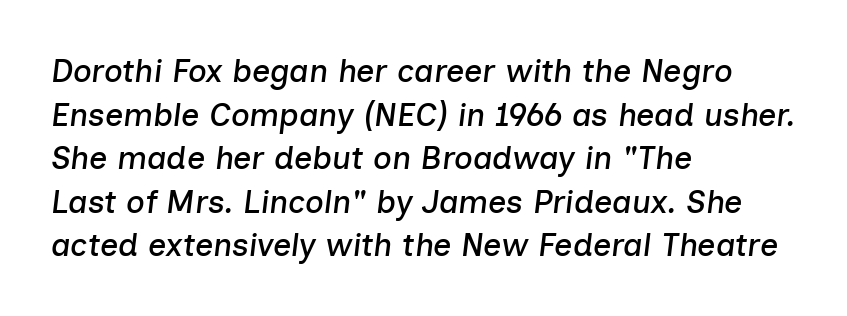
Q: Is the text italic (slanted)? A: Yes, it leans right by about 7 degrees.
Q: Is the text underlined? A: No.
Q: How is the paragraph aligned? A: Left-aligned.
Q: Is the spacing between letters normal or unusually wide? A: Normal.
Q: Is the spacing between lines tight, normal or loose? A: Normal.
Q: Width (condensed, normal, or wide)? A: Normal.
Q: Stroke contrast? A: Low.
Q: x-height? A: Medium.
Q: Monospaced? A: No.
